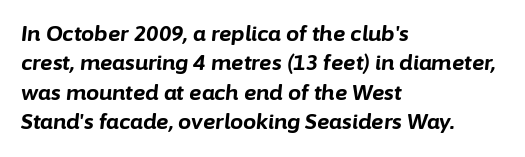
These lines sit exactly where default settings would place them. Each glyph is drawn with heavy, bold strokes. Which margin do the lines hug? The left one — the right edge is uneven. Yep, that's italic — everything's leaning. The passage shown has conventional tracking throughout. The words here are not underlined.
